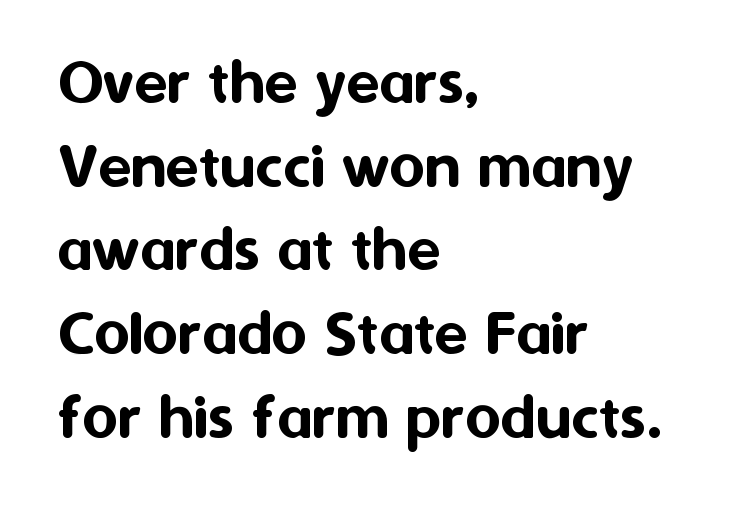
The image shows 68 px sans-serif type, upright; set left-aligned, line spacing 1.23x, normal letter spacing, not underlined; medium stroke contrast and a medium x-height.
